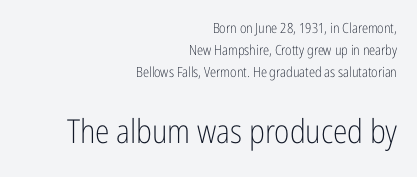
Q: Is the text bold? A: No.
Q: Is the text italic (slanted)? A: No, it is upright.
Q: Is the typeface a serif or a sans-serif typeface? A: Sans-serif.
Q: Is the text underlined? A: No.
Q: How is the paragraph aligned? A: Right-aligned.
Q: Is the spacing between letters normal or unusually wide? A: Normal.
Q: Is the spacing between lines tight, normal or loose? A: Normal.
Q: Which block of text is set in a larger size, the first (top) or the second (bottom)? A: The second (bottom) one.
Q: Width (condensed, normal, or wide)? A: Condensed.
Q: Stroke contrast? A: Low.
Q: x-height? A: Medium.
Q: Monospaced? A: No.
